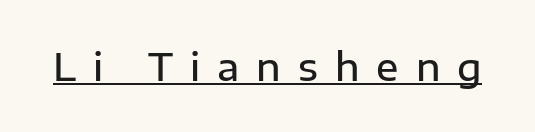
{"serif": "no", "italic": "no", "bold": "semi", "weight": "semibold", "width": "normal", "stroke_contrast": "low", "x_height": "medium", "monospaced": "no", "underline": "yes", "letter_spacing": "wide", "letter_spacing_em": 0.46, "glyph_px": 37}
